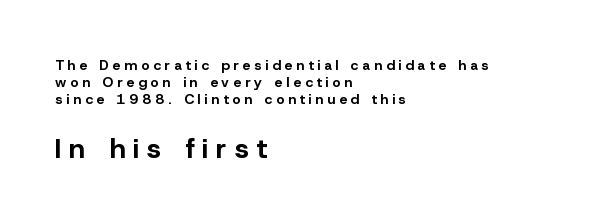
Q: Is the text bold? A: Yes.
Q: Is the text italic (slanted)? A: No, it is upright.
Q: Is the typeface a serif or a sans-serif typeface? A: Sans-serif.
Q: Is the text underlined? A: No.
Q: How is the paragraph aligned? A: Left-aligned.
Q: Is the spacing between letters normal or unusually wide? A: Unusually wide.
Q: Which block of text is set in a larger size, the first (top) or the second (bottom)? A: The second (bottom) one.
Q: Width (condensed, normal, or wide)? A: Normal.
Q: Stroke contrast? A: Low.
Q: x-height? A: Medium.
Q: Monospaced? A: No.
